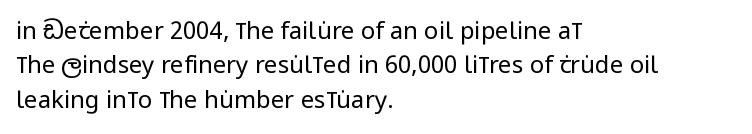
Vertical stems look standard width or narrower in stroke. Default kerning and tracking; the words read as compact shapes. These lines are set flush left with a ragged right edge. The baseline area is clear.
